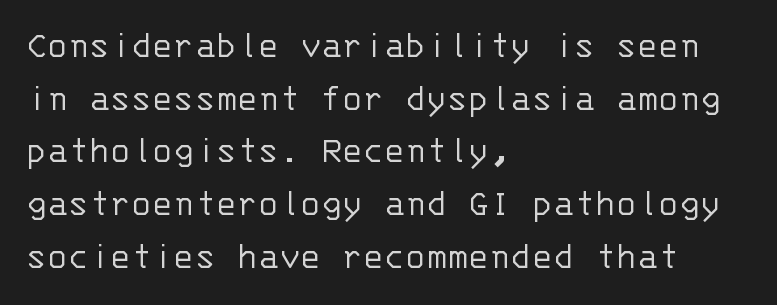
Q: Is the text bold? A: No.
Q: Is the text italic (slanted)? A: No, it is upright.
Q: Is the typeface a serif or a sans-serif typeface? A: Sans-serif.
Q: Is the text underlined? A: No.
Q: How is the paragraph aligned? A: Left-aligned.
Q: Is the spacing between letters normal or unusually wide? A: Normal.
Q: Is the spacing between lines tight, normal or loose? A: Normal.
Q: Width (condensed, normal, or wide)? A: Normal.
Q: Stroke contrast? A: Low.
Q: x-height? A: Large.
Q: Monospaced? A: Yes.
